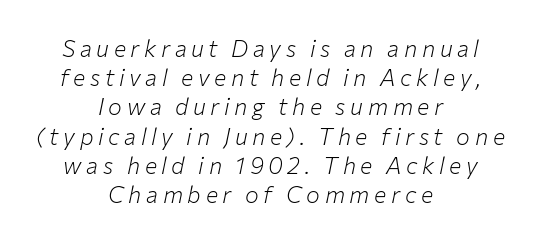
The image shows 23 px text type, italic (leaning right); set centered, normal line spacing (1.27x), unusually wide letter spacing (+0.2 em), not underlined.
